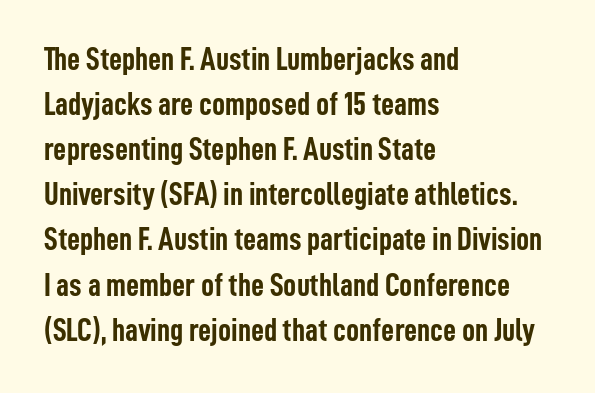
{"serif": "no", "italic": "no", "bold": "yes", "weight": "semibold", "width": "condensed", "stroke_contrast": "low", "x_height": "medium", "monospaced": "no", "underline": "no", "align": "left", "line_spacing": "normal", "line_spacing_ratio": 1.41, "letter_spacing": "normal", "letter_spacing_em": 0.0, "glyph_px": 32}
